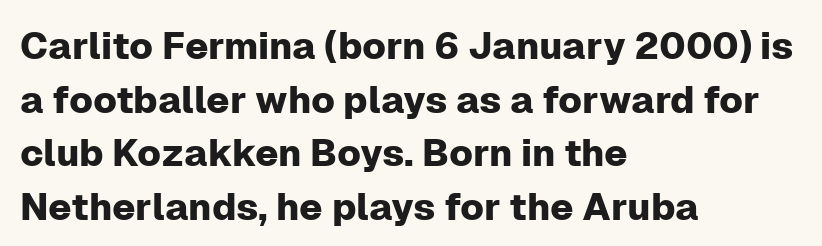
{"serif": "no", "italic": "no", "width": "normal", "stroke_contrast": "low", "x_height": "medium", "monospaced": "no", "underline": "no", "align": "left", "line_spacing": "normal", "line_spacing_ratio": 1.41, "letter_spacing": "normal", "letter_spacing_em": 0.0, "glyph_px": 38}
